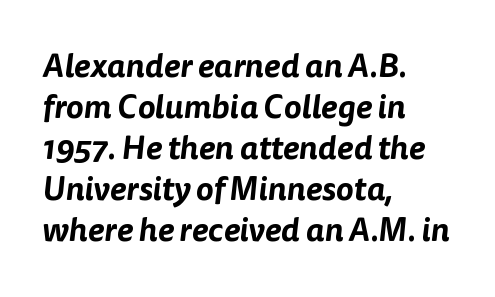
Is this a sans? Yes — the strokes have no serifs. The line texture is even and compact thanks to regular tracking. Casual observation: everything's shoved over to the left. Unmarked baselines from the first word to the last.
